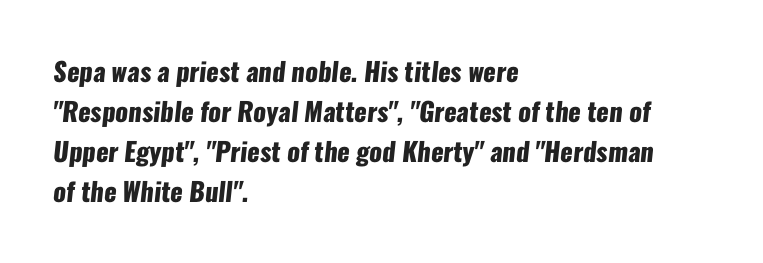
Between one letter and the next there's only the usual sliver of space. Students, observe: this is what conventionally led text looks like. The strokes are fattened all the way to bold. The text block is weighted toward the left margin, trailing off unevenly rightward. The area under the type is left untouched.
